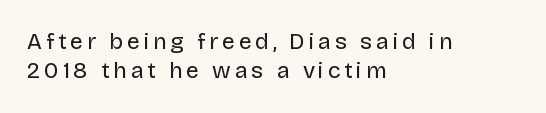
{"italic": "no", "bold": "no", "underline": "no", "align": "left", "line_spacing": "normal", "line_spacing_ratio": 1.28, "glyph_px": 23}
